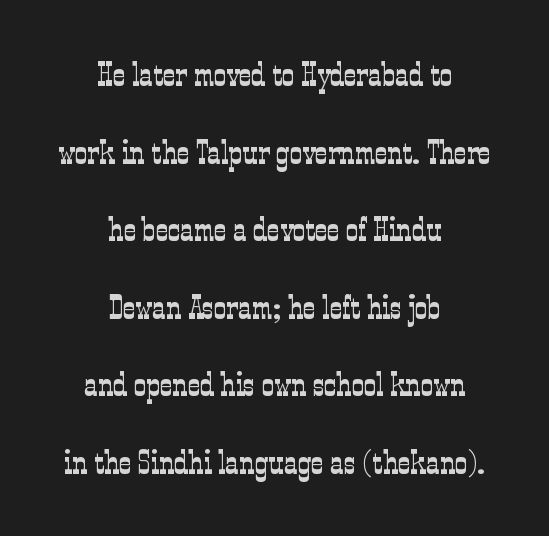
The image shows 34 px light, condensed serif type, upright; set centered, loose line spacing (2.28x), normal letter spacing, not underlined; low stroke contrast and a medium x-height.
